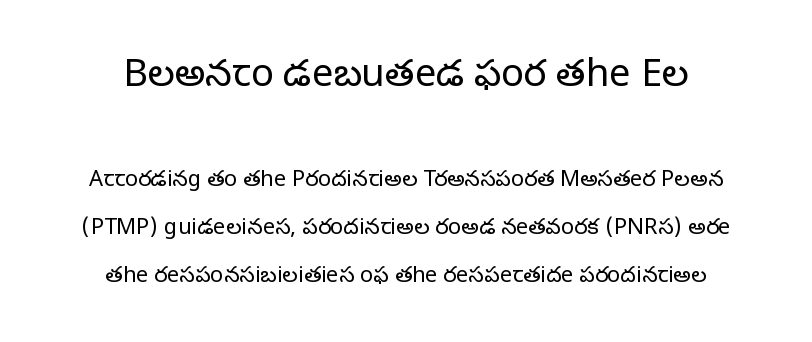
{"serif": "yes", "italic": "no", "bold": "no", "weight": "regular", "width": "normal", "stroke_contrast": "low", "x_height": "large", "monospaced": "no", "underline": "no", "align": "center", "line_spacing": "loose", "line_spacing_ratio": 2.19, "letter_spacing": "normal", "letter_spacing_em": 0.0, "larger_block": "first", "size_ratio": 1.73, "glyph_px": 38}
